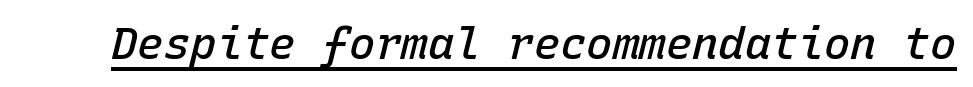
The image shows 44 px semibold type, italic (leaning right), monospaced; set normal letter spacing, underlined; low stroke contrast and a medium x-height.
